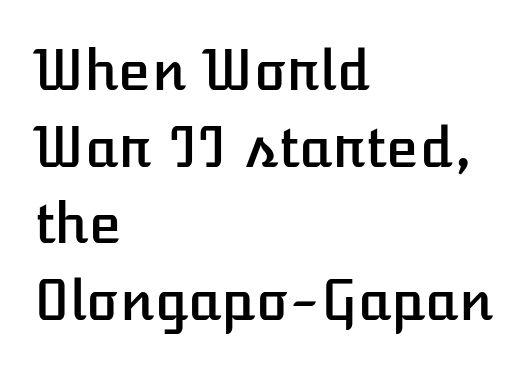
The rendering anchors every line to the left-hand side. Do the letters lean? They stand straight. The type is set solid horizontally, with unmodified tracking. The line-height multiplier appears to be the usual default. Here the designer chose a conventional face with non-uniform glyph widths. The words here are not underlined.
